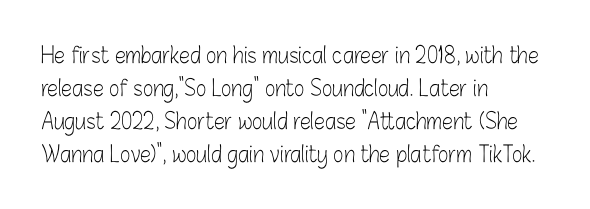
Q: Is the text bold? A: No.
Q: Is the text italic (slanted)? A: No, it is upright.
Q: Is the text underlined? A: No.
Q: How is the paragraph aligned? A: Left-aligned.
Q: Is the spacing between letters normal or unusually wide? A: Normal.
Q: Is the spacing between lines tight, normal or loose? A: Normal.
